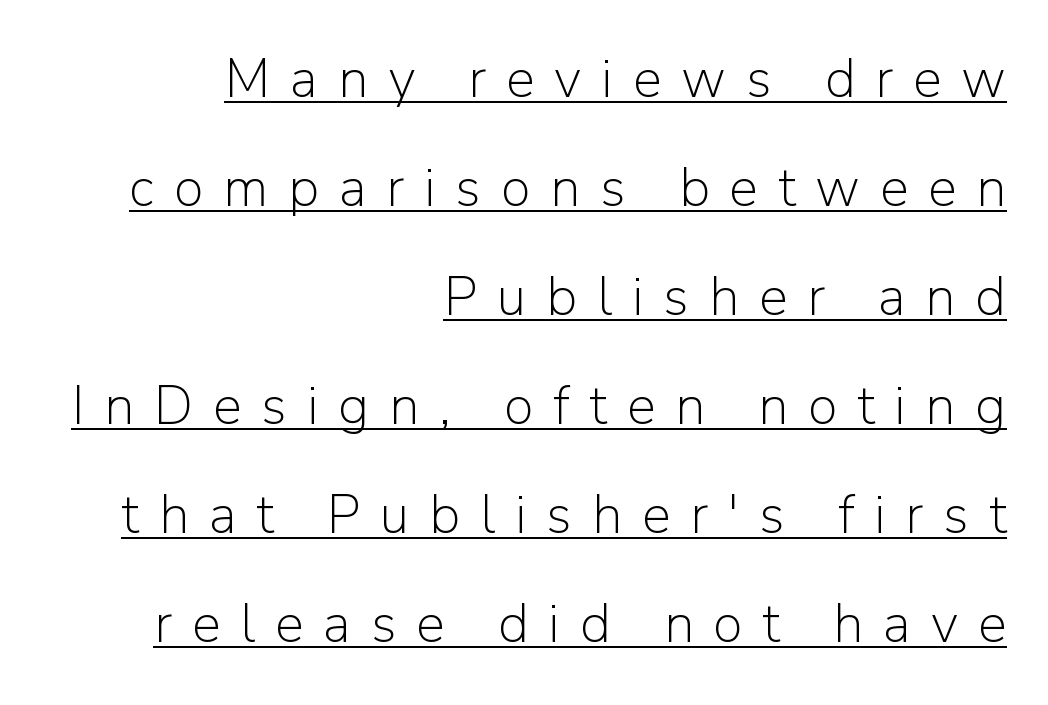
How would I describe the line gaps? Wide and relaxed. Are there feet on the stems? There aren't — it's a sans. The glyphs are accompanied by a horizontal stroke just below them. Glyph-to-glyph distance is far greater than everyday printed text.
